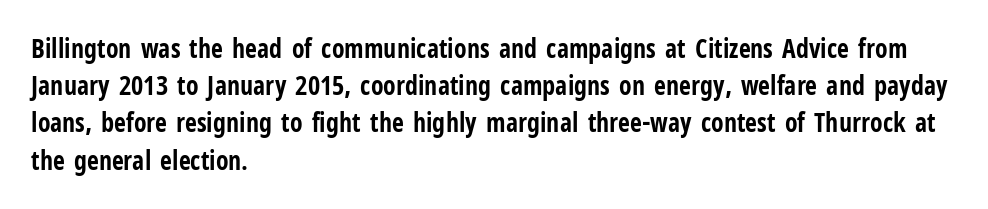
The image shows 26 px bold type, upright; set left-aligned, normal line spacing (1.43x), normal letter spacing, not underlined.
